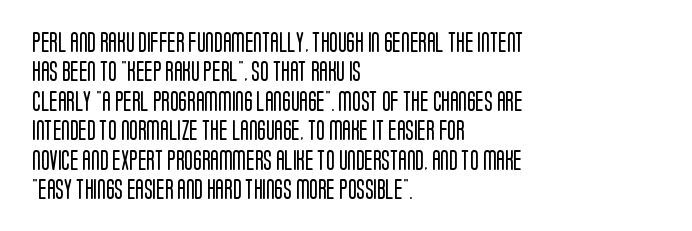
{"italic": "no", "bold": "no", "underline": "no", "align": "left", "line_spacing": "normal", "line_spacing_ratio": 1.47, "letter_spacing": "normal", "letter_spacing_em": 0.0, "glyph_px": 20}
